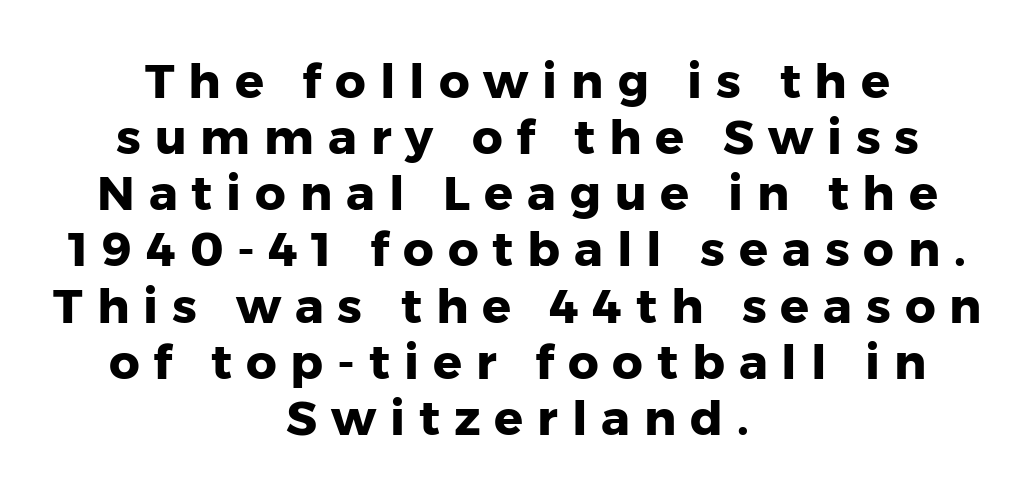
{"serif": "no", "italic": "no", "bold": "yes", "weight": "heavy", "width": "normal", "stroke_contrast": "low", "x_height": "medium", "monospaced": "no", "underline": "no", "align": "center", "line_spacing_ratio": 1.17, "letter_spacing": "wide", "letter_spacing_em": 0.29, "glyph_px": 48}
